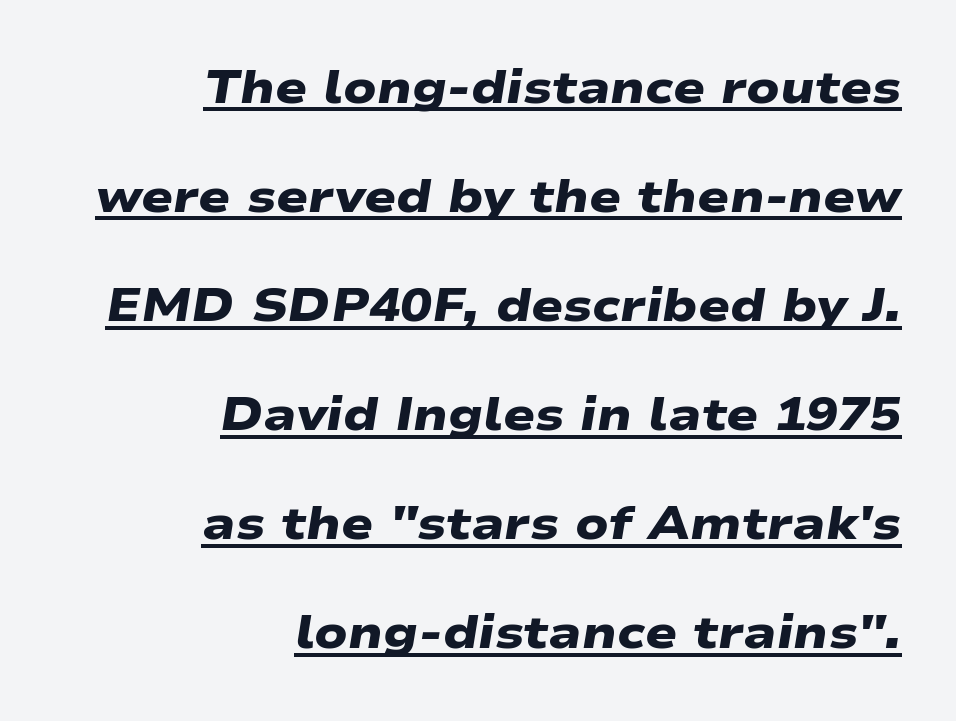
{"serif": "no", "bold": "yes", "weight": "heavy", "width": "wide", "stroke_contrast": "low", "x_height": "medium", "monospaced": "no", "underline": "yes", "align": "right", "line_spacing": "loose", "line_spacing_ratio": 2.32, "letter_spacing": "normal", "letter_spacing_em": 0.0, "glyph_px": 47}
